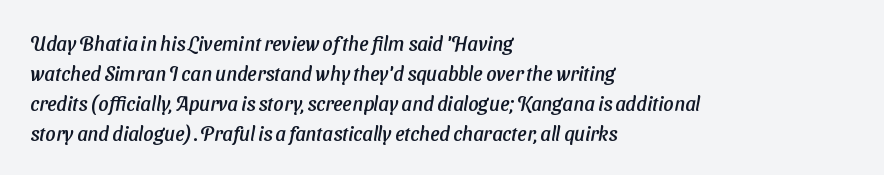
The image shows 20 px text type; set left-aligned, normal line spacing (1.5x), normal letter spacing, not underlined.
